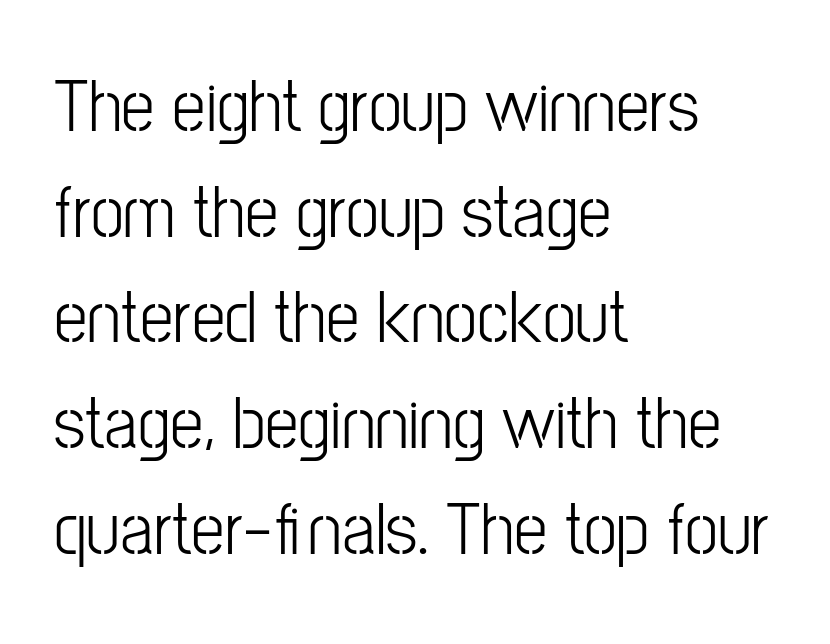
The image shows 75 px condensed sans-serif type, upright; set left-aligned, normal line spacing (1.41x), normal letter spacing, not underlined; low stroke contrast and a medium x-height.
